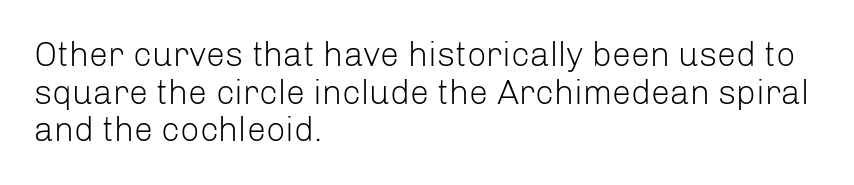
The image shows 34 px light sans-serif type, upright; set left-aligned, tight line spacing (1.11x), normal letter spacing, not underlined; low stroke contrast and a medium x-height.
